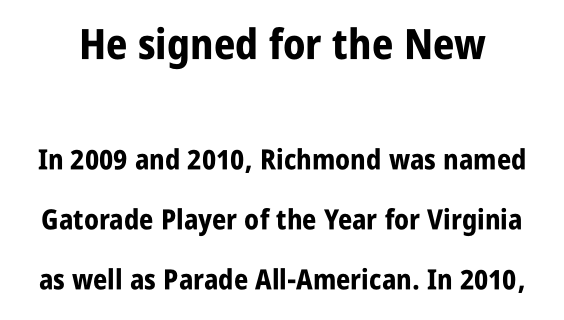
{"serif": "no", "italic": "no", "bold": "yes", "weight": "bold", "width": "condensed", "stroke_contrast": "low", "x_height": "large", "monospaced": "no", "underline": "no", "line_spacing": "loose", "line_spacing_ratio": 2.15, "letter_spacing": "normal", "letter_spacing_em": 0.0, "larger_block": "first", "size_ratio": 1.5, "glyph_px": 42}
